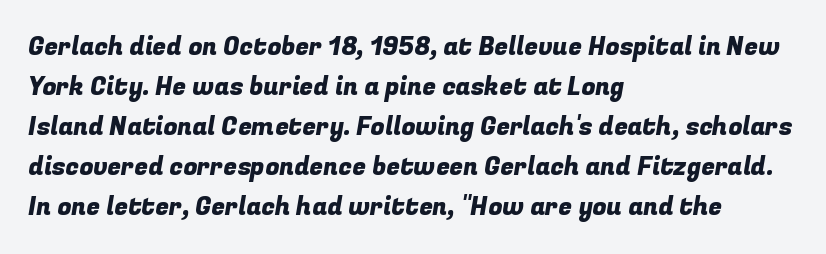
Q: Is the text underlined? A: No.
Q: How is the paragraph aligned? A: Left-aligned.
Q: Is the spacing between letters normal or unusually wide? A: Normal.
Q: Is the spacing between lines tight, normal or loose? A: Normal.
